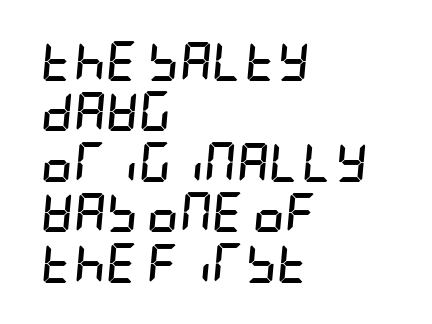
{"italic": "yes", "lean": "right", "slant_degrees": 5, "bold": "yes", "weight": "semibold", "width": "condensed", "stroke_contrast": "low", "x_height": "large", "underline": "no", "align": "left", "line_spacing": "normal", "line_spacing_ratio": 1.26, "letter_spacing": "normal", "letter_spacing_em": 0.0, "glyph_px": 40}
